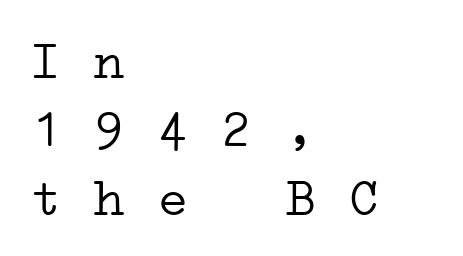
{"serif": "yes", "bold": "no", "weight": "light", "width": "wide", "stroke_contrast": "low", "x_height": "medium", "monospaced": "yes", "underline": "no", "align": "left", "line_spacing": "normal", "line_spacing_ratio": 1.29, "letter_spacing": "normal", "letter_spacing_em": 0.0, "glyph_px": 53}
